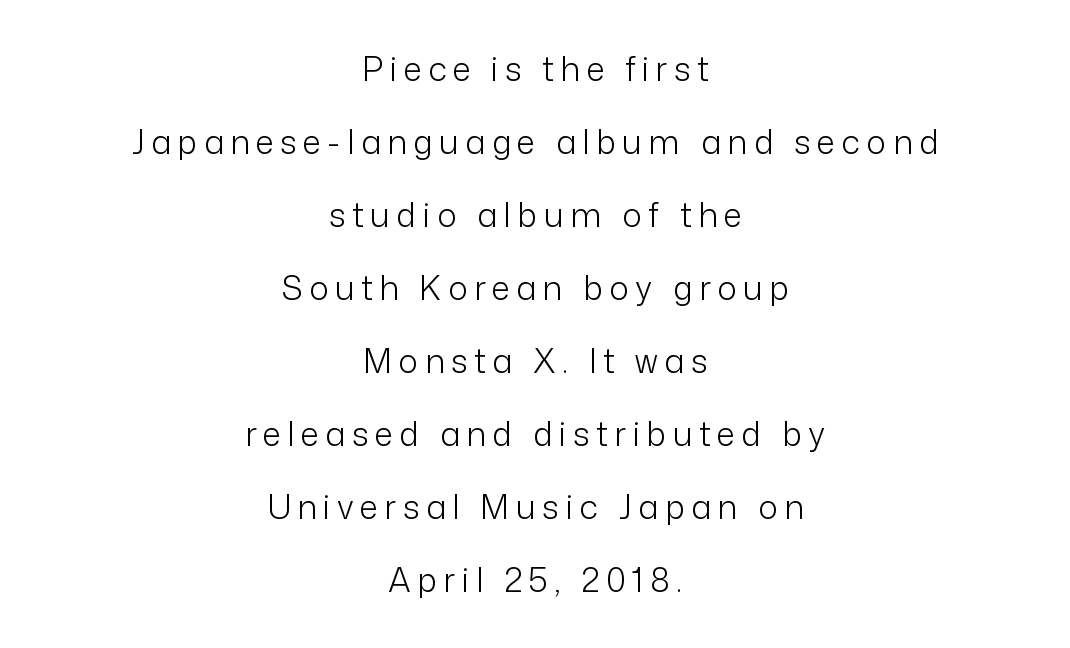
The image shows 33 px light sans-serif type, upright; set centered, loose line spacing (2.21x), unusually wide letter spacing (+0.2 em), not underlined; low stroke contrast and a medium x-height.
